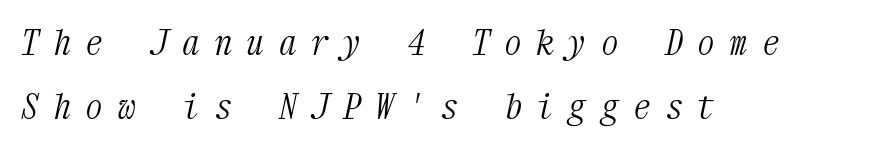
Q: Is the text bold? A: No.
Q: Is the text italic (slanted)? A: Yes, it leans right by about 12 degrees.
Q: Is the typeface a serif or a sans-serif typeface? A: Serif.
Q: Is the text underlined? A: No.
Q: How is the paragraph aligned? A: Left-aligned.
Q: Is the spacing between letters normal or unusually wide? A: Unusually wide.
Q: Width (condensed, normal, or wide)? A: Condensed.
Q: Stroke contrast? A: Medium.
Q: x-height? A: Medium.
Q: Monospaced? A: Yes.
